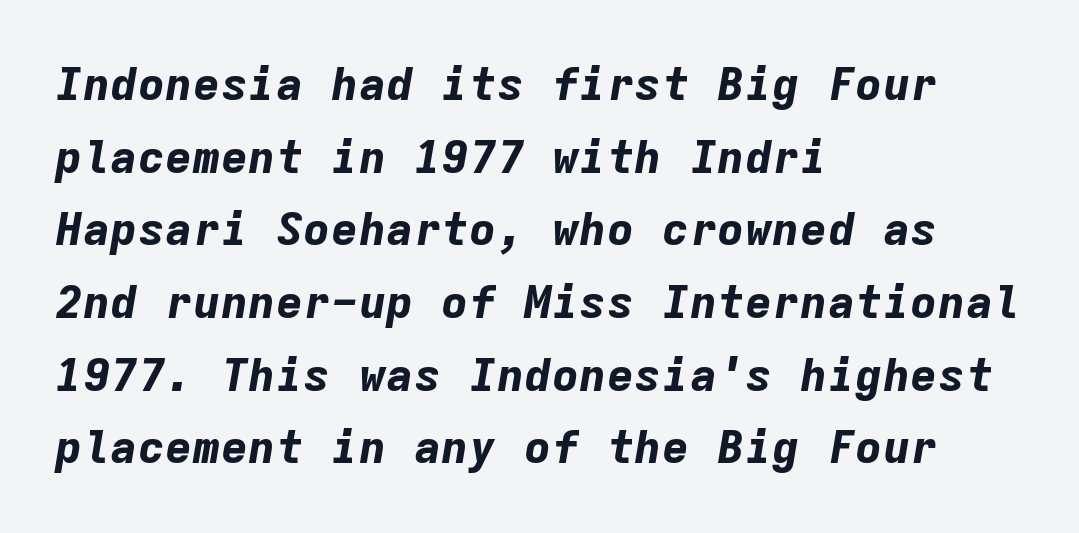
Q: Is the text bold? A: Yes.
Q: Is the text italic (slanted)? A: Yes, it leans right by about 9 degrees.
Q: Is the text underlined? A: No.
Q: How is the paragraph aligned? A: Left-aligned.
Q: Is the spacing between letters normal or unusually wide? A: Normal.
Q: Is the spacing between lines tight, normal or loose? A: Normal.
Q: Width (condensed, normal, or wide)? A: Normal.
Q: Stroke contrast? A: Low.
Q: x-height? A: Medium.
Q: Monospaced? A: Yes.
